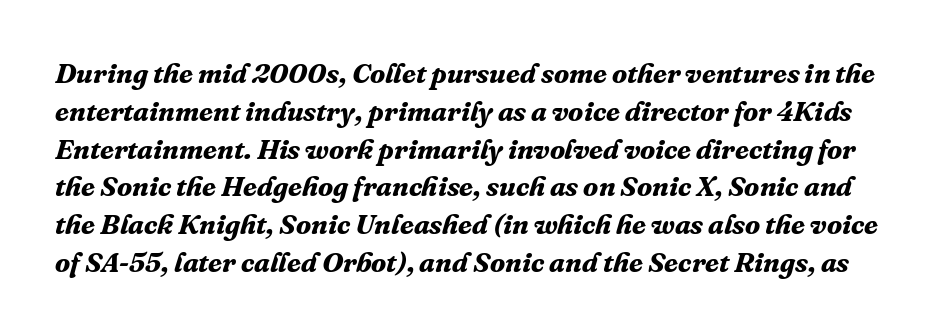
{"serif": "yes", "italic": "yes", "lean": "right", "slant_degrees": 16, "bold": "yes", "weight": "bold", "width": "normal", "stroke_contrast": "medium", "x_height": "medium", "monospaced": "no", "underline": "no", "line_spacing": "normal", "line_spacing_ratio": 1.35, "letter_spacing": "normal", "letter_spacing_em": 0.0, "glyph_px": 28}
